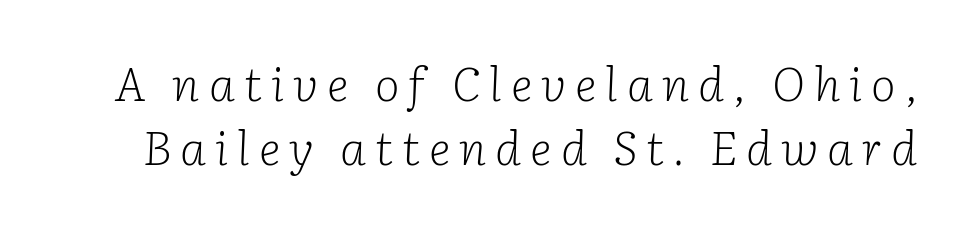
What kind of face is this? One with serifs. The rendering uses natural spacing where letterforms have individual widths. The face used here has a pronounced slope to its letters. Whoever set this chose a conventional vertical rhythm.
